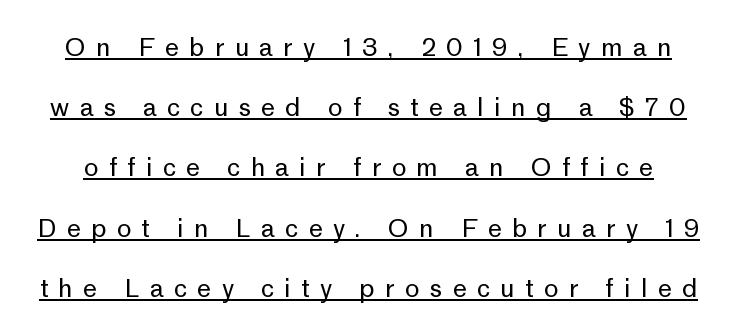
Observe the wide spacing: letters keep a clear distance from each other. Nope, not italic — everything's standing straight. Is this a heavy cut? Hardly; it is regular or lighter. The lettering is marked with a stroke running underneath it.
